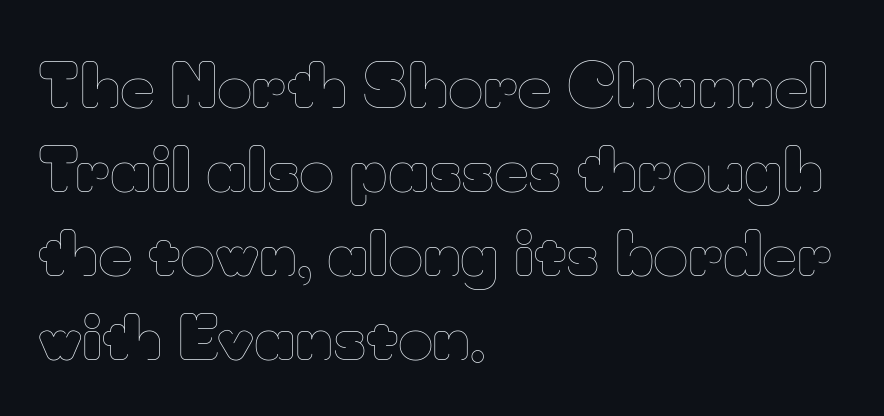
The image shows 60 px thin type, upright; set left-aligned, normal line spacing (1.4x), normal letter spacing, not underlined; low stroke contrast and a small x-height.
